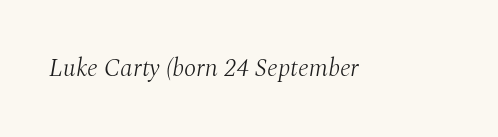
The weight would be labelled regular, book, light, or lighter still. Rendered with sloped, italic letterforms. Any mark beneath the type? The region is blank. A typesetter would call this zero additional tracking.
